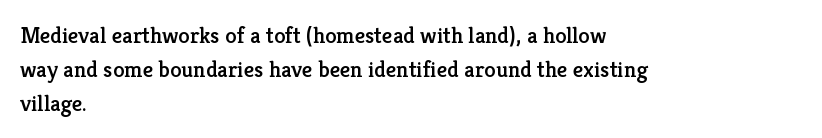
{"italic": "no", "underline": "no", "align": "left", "line_spacing": "normal", "line_spacing_ratio": 1.47, "letter_spacing": "normal", "letter_spacing_em": 0.0, "glyph_px": 23}
